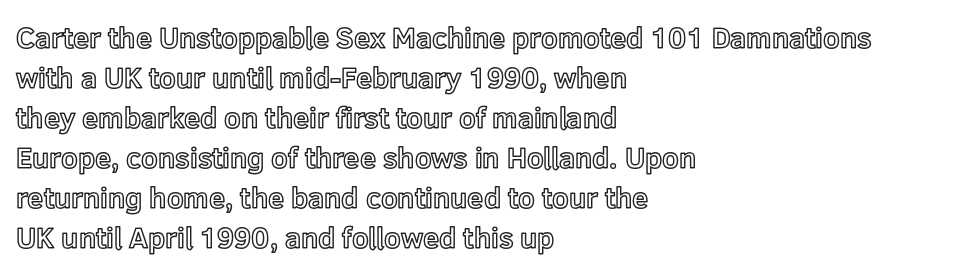
Line beginnings align vertically; line endings do not. This rendering features lettering with no underline. Honestly, the row spacing looks completely unremarkable. Glyph-to-glyph distance matches everyday printed text. Every character sits straight up, as roman type does.
